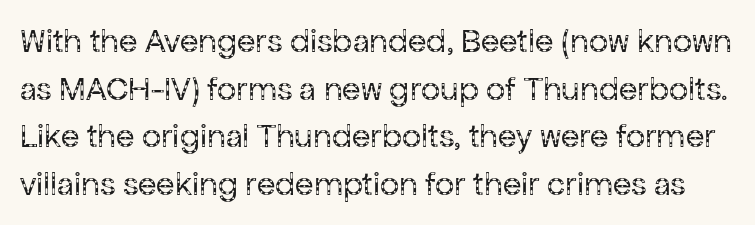
The image shows 34 px regular-weight sans-serif type, upright; set normal line spacing (1.4x), normal letter spacing, not underlined; low stroke contrast and a medium x-height.
